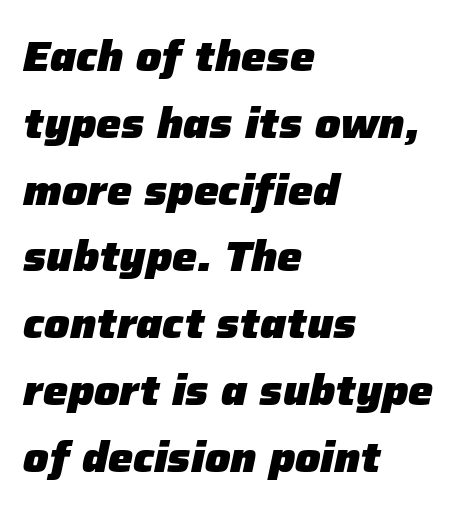
Rule under the text: the space is simply empty. Every letter is thick-stroked: bold, no question. How are the letters spaced? Ordinarily, with no added tracking. The vertical gap from one line to the next is medium. Would a proofreader flag this as italicized? Yes. Horizontally, the lines are justified to the leading edge only.
